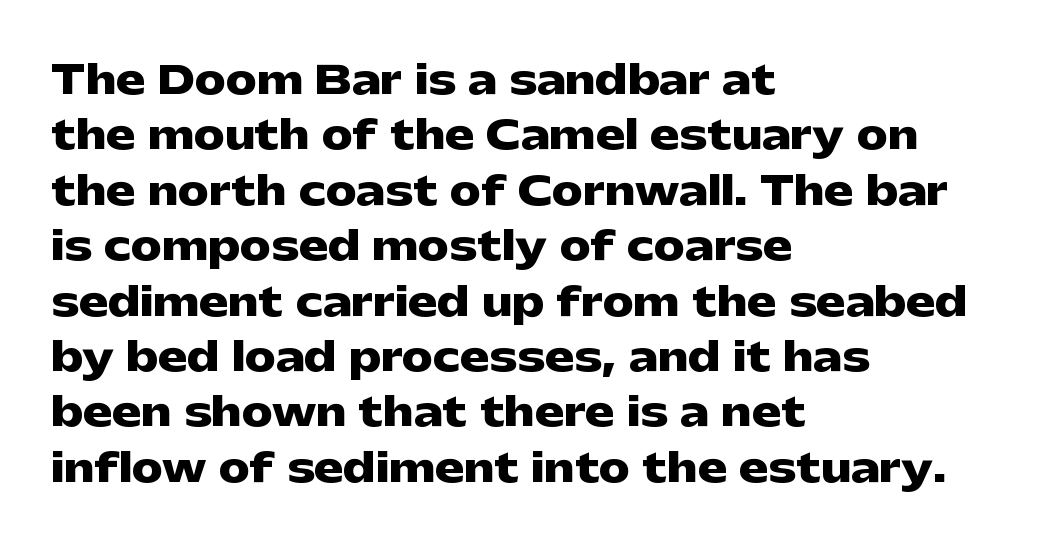
The image shows 39 px heavy, wide sans-serif type, upright; set left-aligned, normal line spacing (1.42x), normal letter spacing, not underlined; low stroke contrast and a medium x-height.
